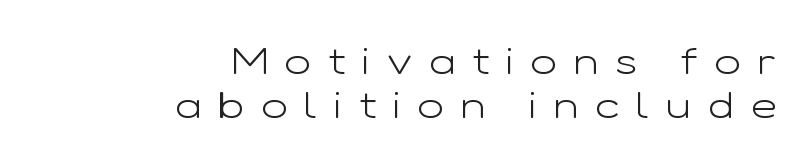
The image shows 39 px light, wide sans-serif type, upright; set right-aligned, tight line spacing (1.12x), unusually wide letter spacing (+0.43 em), not underlined; low stroke contrast and a medium x-height.
